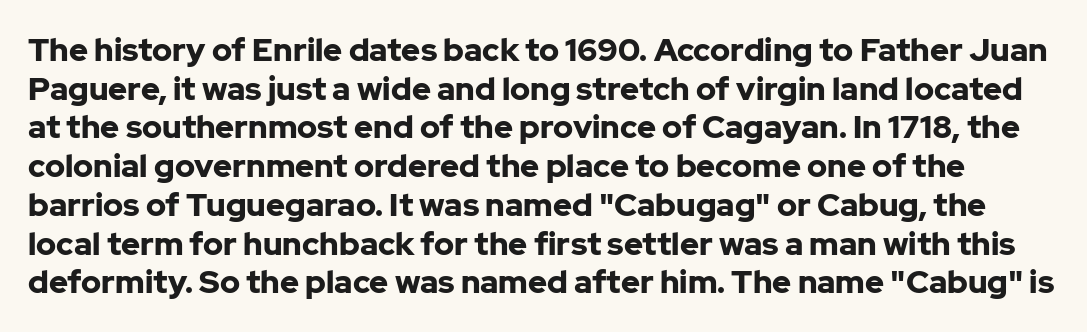
The image shows 32 px bold sans-serif type, upright; set line spacing 1.21x, normal letter spacing, not underlined; low stroke contrast and a medium x-height.
